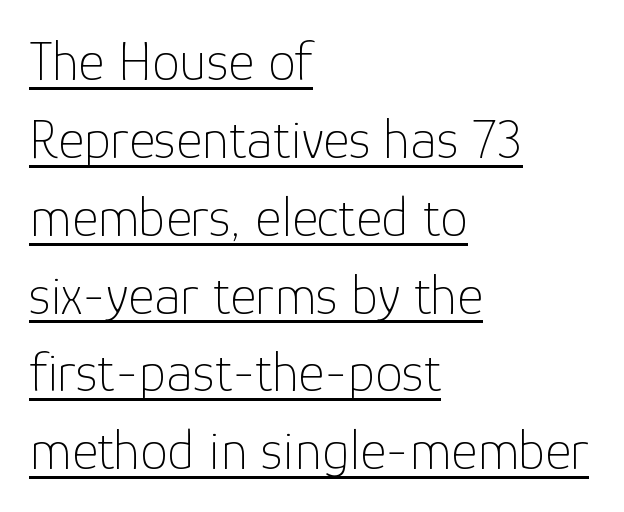
Q: Is the text bold? A: No.
Q: Is the text italic (slanted)? A: No, it is upright.
Q: Is the typeface a serif or a sans-serif typeface? A: Sans-serif.
Q: Is the text underlined? A: Yes.
Q: How is the paragraph aligned? A: Left-aligned.
Q: Is the spacing between letters normal or unusually wide? A: Normal.
Q: Is the spacing between lines tight, normal or loose? A: Normal.
Q: Width (condensed, normal, or wide)? A: Normal.
Q: Stroke contrast? A: Low.
Q: x-height? A: Medium.
Q: Monospaced? A: No.
